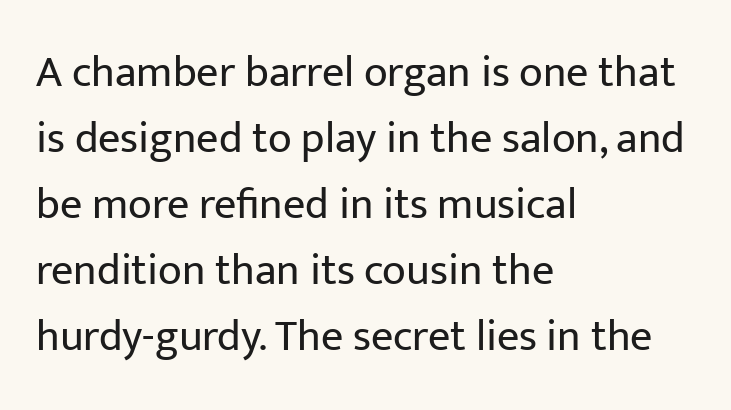
This is sans-serif lettering, the kind often seen on screens and signage. Notice how the stems are strictly vertical — no italics here. The lines in this sample share a left origin and differ only in where they stop. Stroke thickness stays within the range of a standard reading face or lighter.
